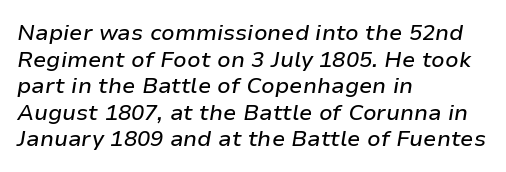
Q: Is the text italic (slanted)? A: Yes, it leans right by about 9 degrees.
Q: Is the text underlined? A: No.
Q: How is the paragraph aligned? A: Left-aligned.
Q: Is the spacing between letters normal or unusually wide? A: Normal.
